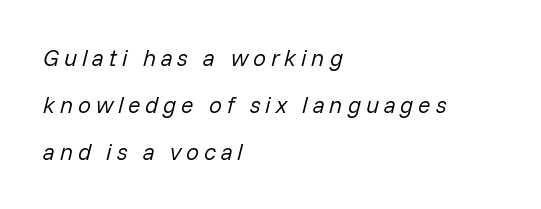
The image shows 23 px text type, italic (leaning right); set left-aligned, loose line spacing (2.04x), unusually wide letter spacing (+0.21 em), not underlined.
